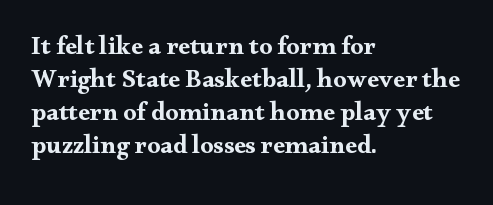
Q: Is the text bold? A: Yes.
Q: Is the text italic (slanted)? A: No, it is upright.
Q: Is the text underlined? A: No.
Q: How is the paragraph aligned? A: Left-aligned.
Q: Is the spacing between letters normal or unusually wide? A: Normal.
Q: Is the spacing between lines tight, normal or loose? A: Normal.
